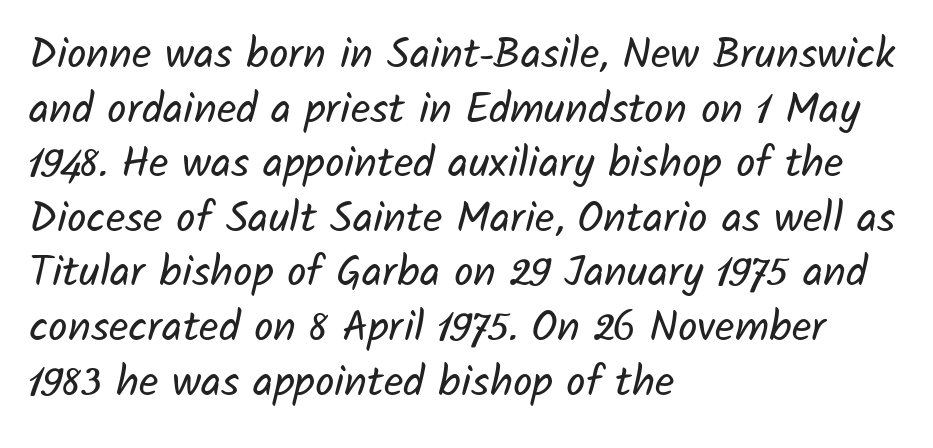
Q: Is the text bold? A: No.
Q: Is the typeface a serif or a sans-serif typeface? A: Sans-serif.
Q: Is the text underlined? A: No.
Q: How is the paragraph aligned? A: Left-aligned.
Q: Is the spacing between letters normal or unusually wide? A: Normal.
Q: Is the spacing between lines tight, normal or loose? A: Normal.
Q: Width (condensed, normal, or wide)? A: Normal.
Q: Stroke contrast? A: Low.
Q: x-height? A: Medium.
Q: Monospaced? A: No.
